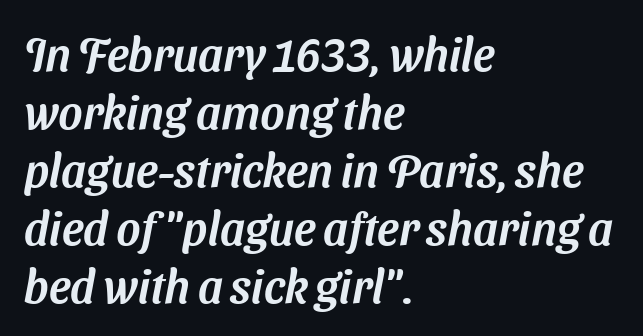
Q: Is the typeface a serif or a sans-serif typeface? A: Sans-serif.
Q: Is the text underlined? A: No.
Q: How is the paragraph aligned? A: Left-aligned.
Q: Is the spacing between letters normal or unusually wide? A: Normal.
Q: Is the spacing between lines tight, normal or loose? A: Normal.
Q: Width (condensed, normal, or wide)? A: Normal.
Q: Stroke contrast? A: Medium.
Q: x-height? A: Medium.
Q: Monospaced? A: No.
